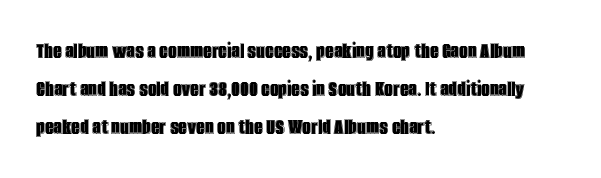
The specimen omits any rule beneath the text block's lines. Alignment: flush left. Italic? Not at all — the glyphs are vertical. The lines sit at an ordinary, default distance from one another. You could call the tracking neutral — neither tight nor loose.
